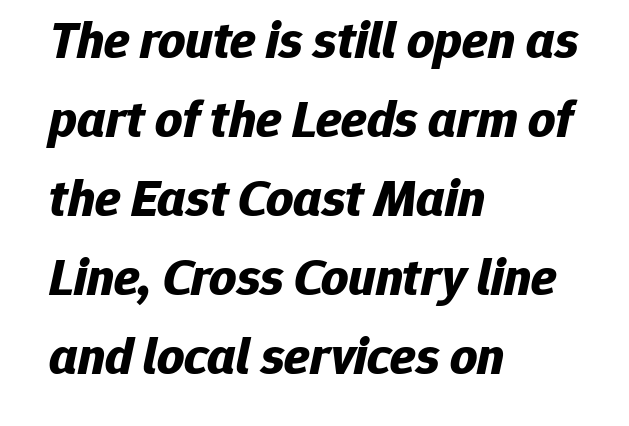
{"italic": "yes", "lean": "right", "slant_degrees": 12, "bold": "yes", "weight": "bold", "width": "normal", "stroke_contrast": "low", "x_height": "medium", "monospaced": "no", "underline": "no", "align": "left", "line_spacing": "normal", "line_spacing_ratio": 1.49, "letter_spacing": "normal", "letter_spacing_em": 0.0, "glyph_px": 53}
